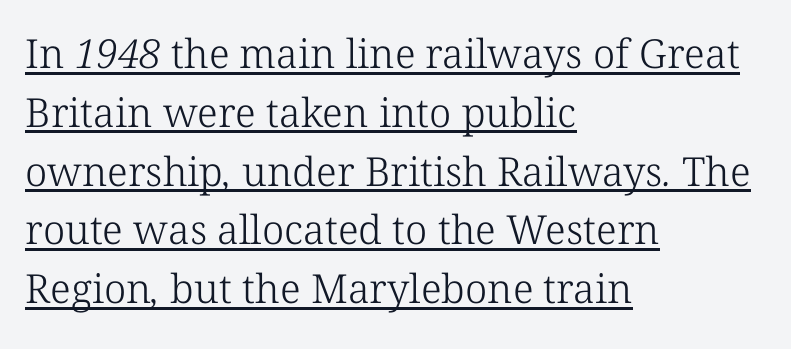
{"serif": "yes", "bold": "no", "weight": "light", "width": "normal", "stroke_contrast": "low", "x_height": "medium", "monospaced": "no", "underline": "yes", "align": "left", "line_spacing": "normal", "line_spacing_ratio": 1.47, "letter_spacing": "normal", "letter_spacing_em": 0.0, "glyph_px": 40}
